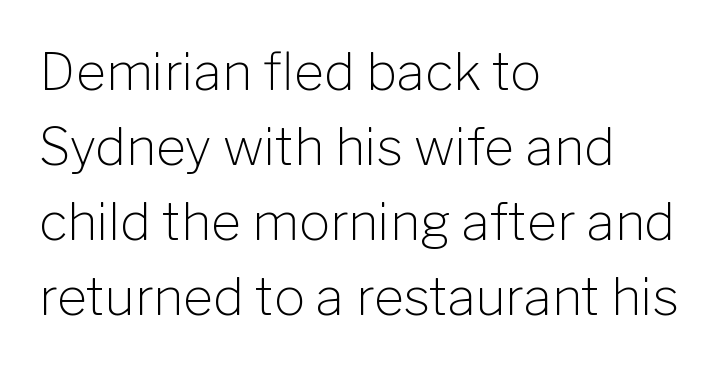
Look at the tracking — it's just the regular setting, nothing added. Italic: no, the glyphs are upright roman. A student would call this left alignment; a typographer would say flush left, rag right. Lines of text with bare space underneath. Is there much room between lines? A standard amount, neither cramped nor airy.
